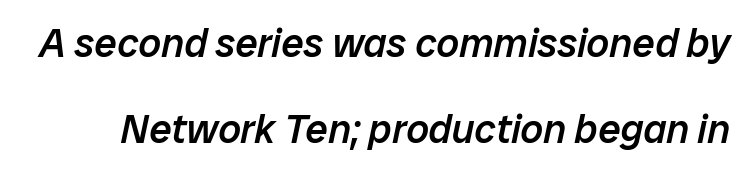
Q: Is the text bold? A: Semi-bold.
Q: Is the text italic (slanted)? A: Yes, it leans right by about 12 degrees.
Q: Is the text underlined? A: No.
Q: Is the spacing between letters normal or unusually wide? A: Normal.
Q: Is the spacing between lines tight, normal or loose? A: Loose.
Q: Width (condensed, normal, or wide)? A: Normal.
Q: Stroke contrast? A: Low.
Q: x-height? A: Medium.
Q: Monospaced? A: No.
